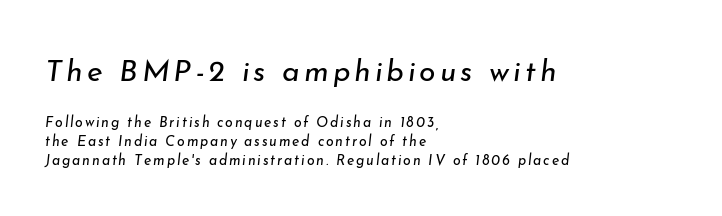
The image shows 30 px regular-weight type, italic (leaning right); set left-aligned, normal line spacing (1.37x), not underlined; the first (top) block is 2.14x larger; low stroke contrast and a small x-height.
